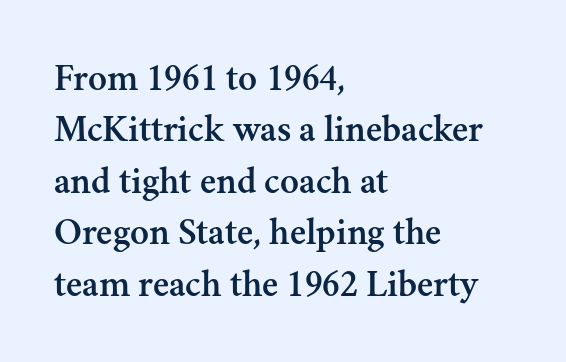
The image shows 39 px serif type, upright; set left-aligned, normal line spacing (1.32x), normal letter spacing, not underlined; medium stroke contrast and a small x-height.
